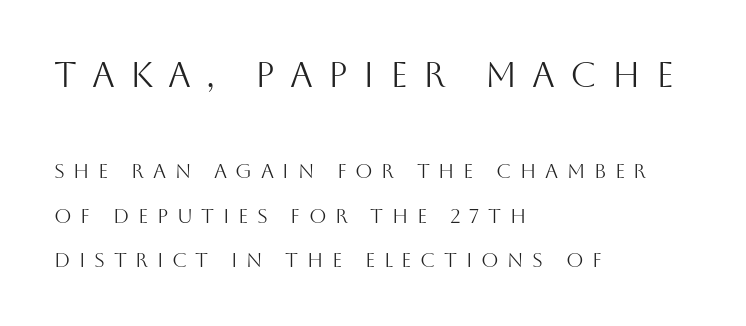
{"serif": "no", "italic": "no", "bold": "no", "weight": "light", "width": "normal", "stroke_contrast": "medium", "x_height": "large", "monospaced": "no", "underline": "no", "align": "left", "line_spacing": "loose", "line_spacing_ratio": 2.21, "letter_spacing": "wide", "letter_spacing_em": 0.43, "larger_block": "first", "size_ratio": 1.75, "glyph_px": 35}
